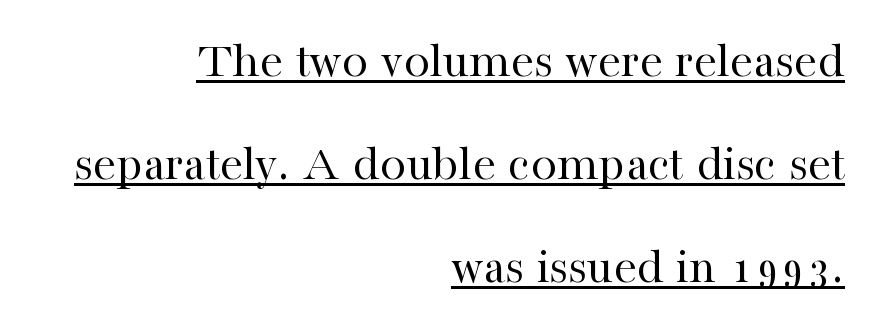
Successive baselines arrive slowly, with a big drop between each. Honestly, the letter spacing is just normal — you wouldn't notice it. Emphasis is given by a line drawn under the lettering. Spacing verdict: proportional, widths tailored to each character. It's the straight-up-and-down kind of type. On a weight scale, this lands at 450 or below.
